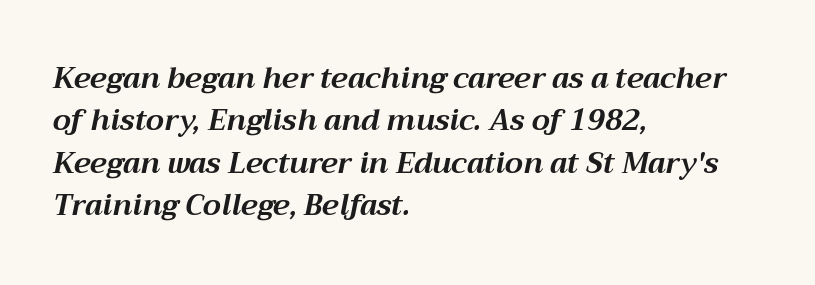
{"italic": "yes", "lean": "right", "slant_degrees": 12, "bold": "yes", "weight": "bold", "width": "normal", "stroke_contrast": "medium", "x_height": "medium", "monospaced": "no", "underline": "no", "align": "left", "line_spacing": "normal", "line_spacing_ratio": 1.46, "letter_spacing": "normal", "letter_spacing_em": 0.0, "glyph_px": 29}
